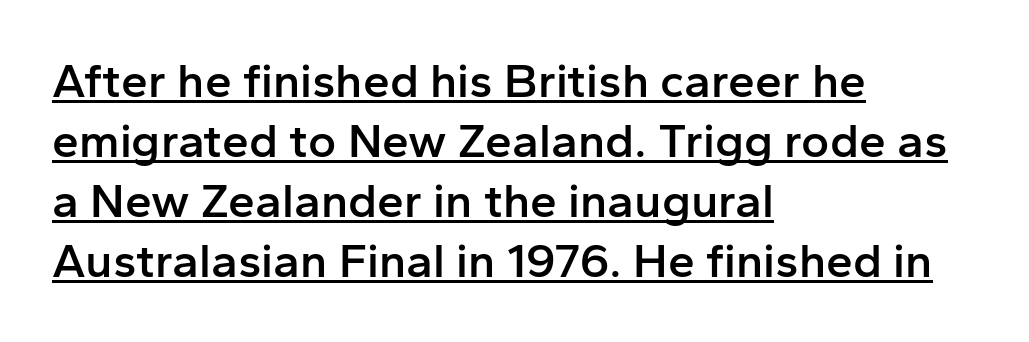
Normally led — the rows are evenly, conventionally spaced. Line starts are locked; line ends wander. A typesetter would call this zero additional tracking. Every stem runs plumb, perpendicular to the baseline. Stroke thickness is moderately raised; the sample reads as semibold.
